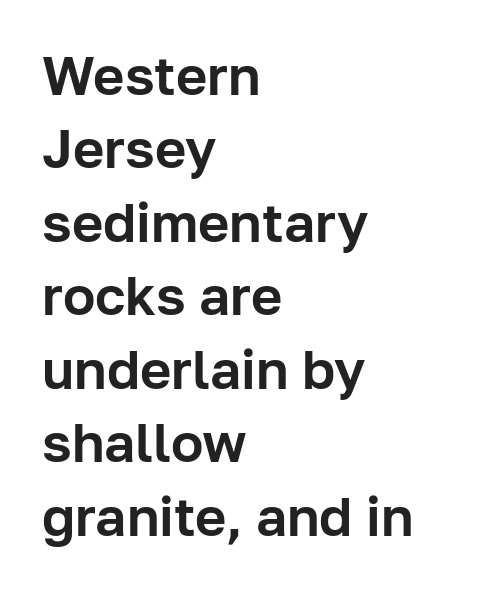
The image shows 54 px sans-serif type, upright; set left-aligned, normal line spacing (1.36x), normal letter spacing, not underlined; low stroke contrast and a medium x-height.
